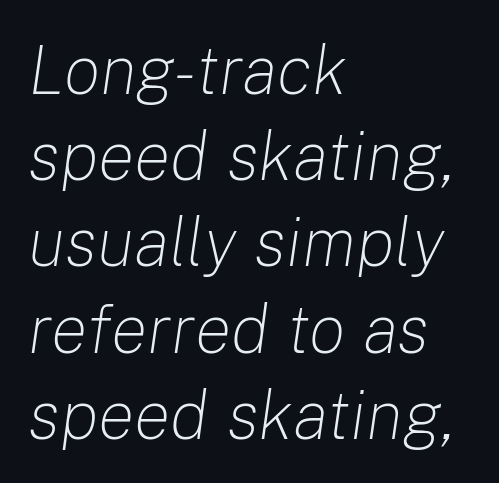
{"italic": "yes", "lean": "right", "slant_degrees": 8, "bold": "no", "weight": "light", "width": "normal", "stroke_contrast": "low", "x_height": "medium", "monospaced": "no", "underline": "no", "align": "left", "line_spacing": "normal", "line_spacing_ratio": 1.25, "letter_spacing": "normal", "letter_spacing_em": 0.0, "glyph_px": 69}
